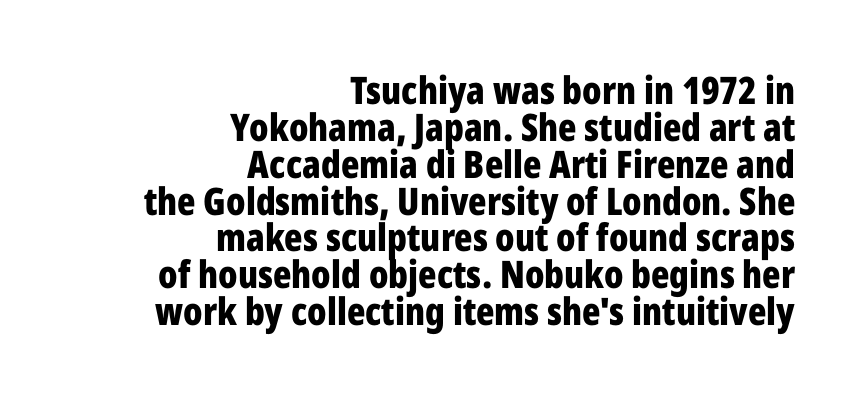
The image shows 38 px bold, condensed sans-serif type, upright; set right-aligned, tight line spacing (0.97x), normal letter spacing, not underlined; low stroke contrast and a medium x-height.
